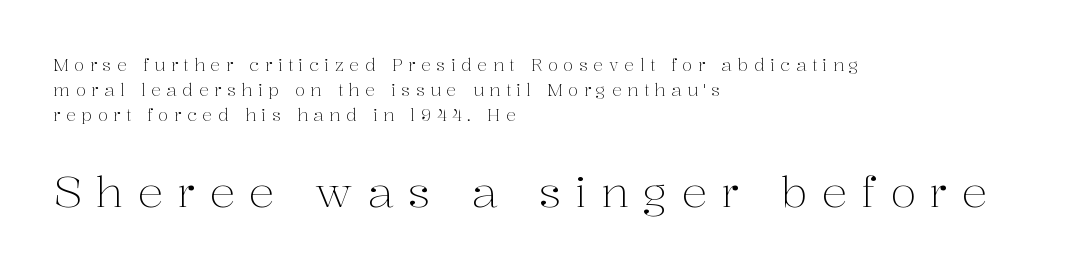
The image shows 43 px light serif type, upright; set left-aligned, normal line spacing (1.47x), unusually wide letter spacing (+0.32 em), not underlined; the second (bottom) block is 2.53x larger; medium stroke contrast and a medium x-height.
